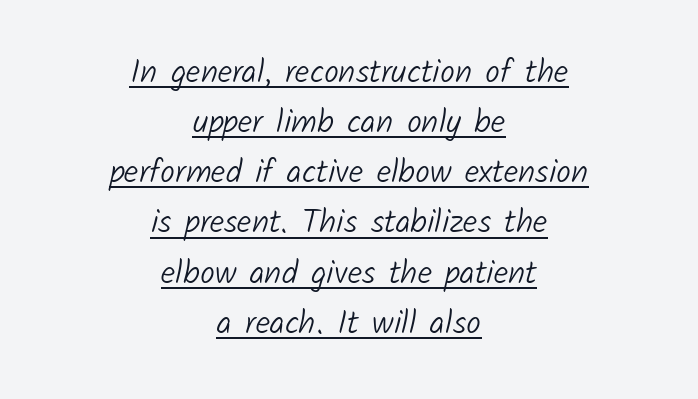
The image shows 33 px light sans-serif type; set centered, normal line spacing (1.52x), normal letter spacing, underlined; low stroke contrast and a medium x-height.
